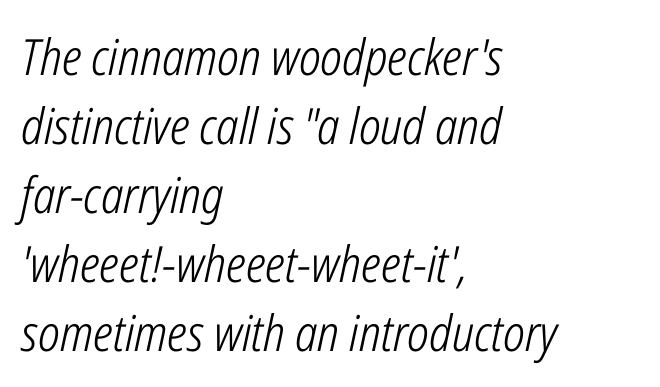
Q: Is the text bold? A: No.
Q: Is the text italic (slanted)? A: Yes, it leans right by about 12 degrees.
Q: Is the text underlined? A: No.
Q: How is the paragraph aligned? A: Left-aligned.
Q: Is the spacing between letters normal or unusually wide? A: Normal.
Q: Is the spacing between lines tight, normal or loose? A: Normal.
Q: Width (condensed, normal, or wide)? A: Condensed.
Q: Stroke contrast? A: Low.
Q: x-height? A: Medium.
Q: Monospaced? A: No.
